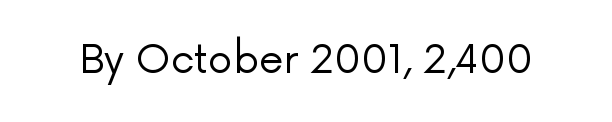
The image shows 39 px regular-weight sans-serif type, upright; set normal letter spacing, not underlined; low stroke contrast and a medium x-height.
